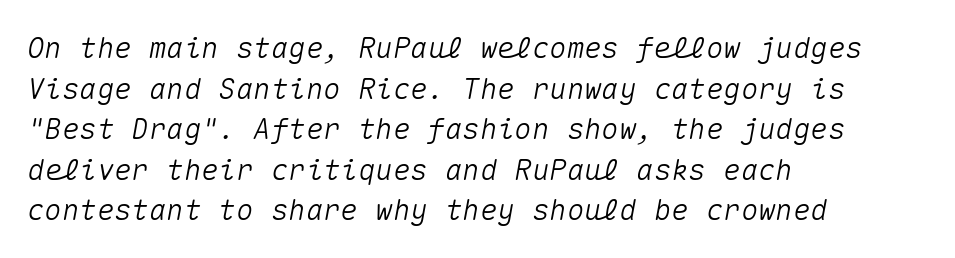
The image shows 29 px text type, italic (leaning right), monospaced; set left-aligned, normal line spacing (1.4x), normal letter spacing, not underlined; medium stroke contrast and a medium x-height.
